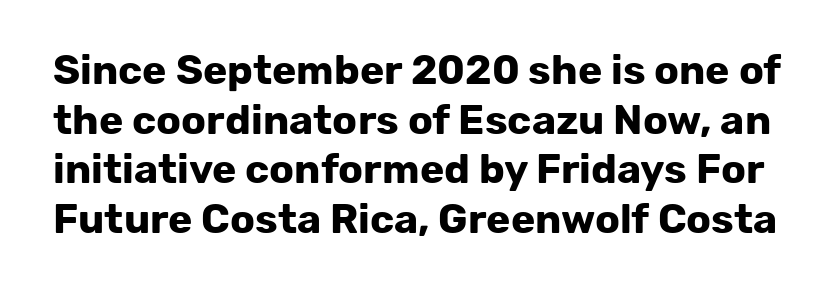
Q: Is the text bold? A: Yes.
Q: Is the text italic (slanted)? A: No, it is upright.
Q: Is the typeface a serif or a sans-serif typeface? A: Sans-serif.
Q: Is the text underlined? A: No.
Q: Is the spacing between letters normal or unusually wide? A: Normal.
Q: Width (condensed, normal, or wide)? A: Normal.
Q: Stroke contrast? A: Low.
Q: x-height? A: Medium.
Q: Monospaced? A: No.
